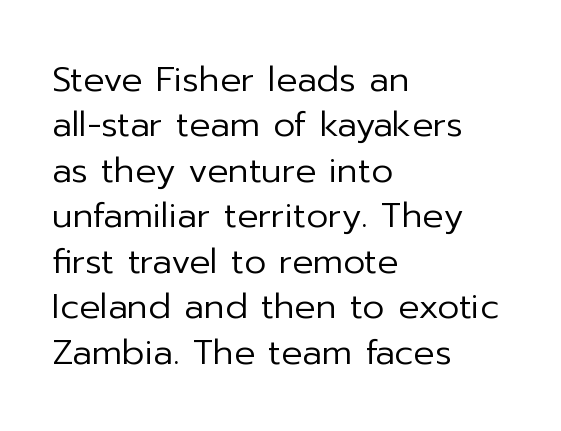
The image shows 35 px regular-weight sans-serif type, upright; set left-aligned, normal line spacing (1.3x), normal letter spacing, not underlined; low stroke contrast and a medium x-height.
